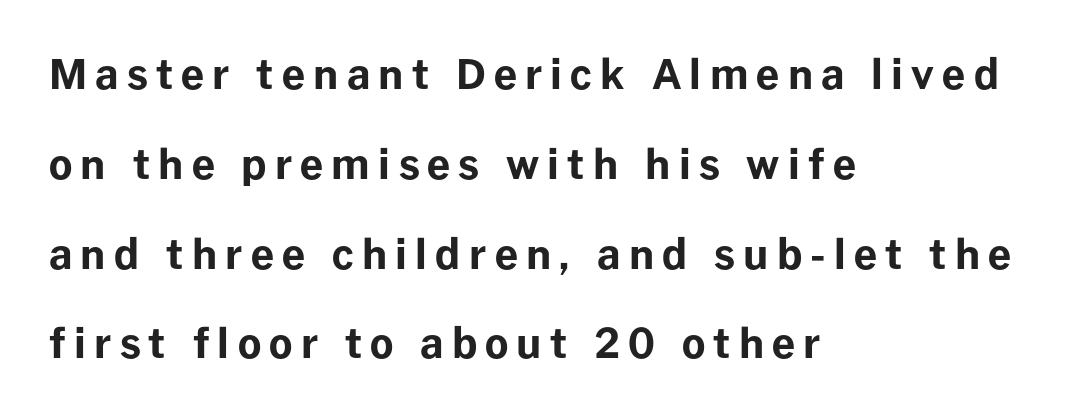
Q: Is the text bold? A: Yes.
Q: Is the text italic (slanted)? A: No, it is upright.
Q: Is the typeface a serif or a sans-serif typeface? A: Sans-serif.
Q: Is the text underlined? A: No.
Q: How is the paragraph aligned? A: Left-aligned.
Q: Is the spacing between letters normal or unusually wide? A: Unusually wide.
Q: Is the spacing between lines tight, normal or loose? A: Loose.
Q: Width (condensed, normal, or wide)? A: Normal.
Q: Stroke contrast? A: Low.
Q: x-height? A: Medium.
Q: Monospaced? A: No.
